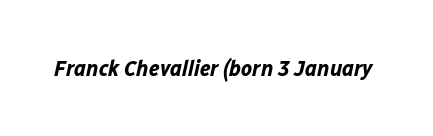
The image shows 23 px bold type, italic (leaning right); set normal letter spacing, not underlined.
